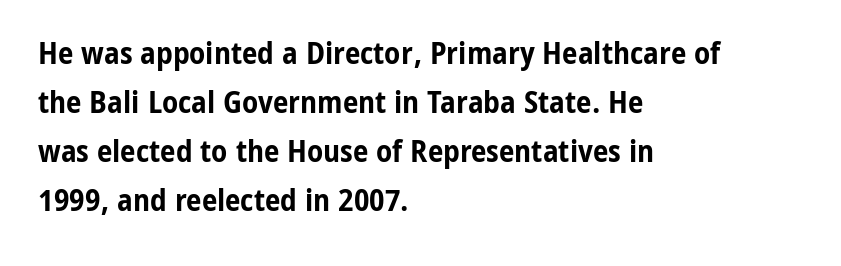
{"serif": "no", "italic": "no", "bold": "yes", "weight": "bold", "width": "condensed", "stroke_contrast": "low", "x_height": "medium", "monospaced": "no", "underline": "no", "align": "left", "line_spacing": "normal", "line_spacing_ratio": 1.58, "letter_spacing": "normal", "letter_spacing_em": 0.0, "glyph_px": 31}
